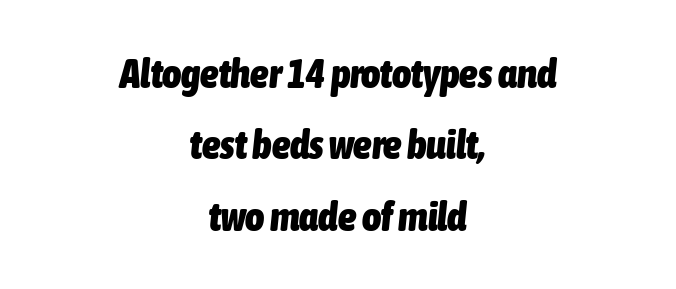
{"italic": "yes", "lean": "right", "slant_degrees": 6, "bold": "yes", "weight": "heavy", "width": "condensed", "stroke_contrast": "low", "x_height": "medium", "monospaced": "no", "underline": "no", "align": "center", "line_spacing_ratio": 1.74, "letter_spacing": "normal", "letter_spacing_em": 0.0, "glyph_px": 41}
